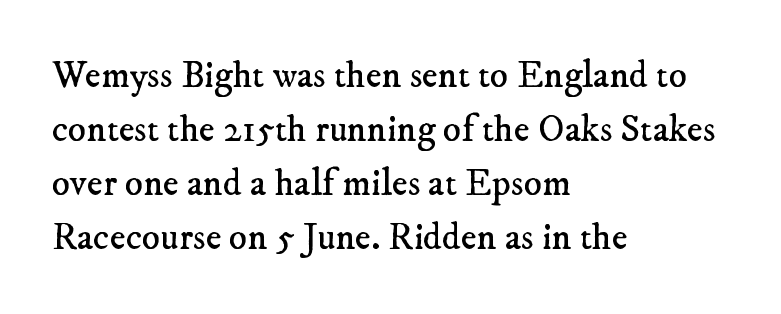
Line beginnings align vertically; line endings do not. Stroke terminals: seriffed. Inter-character spacing is left at the font's built-in metrics. Think standard paragraph weight, or any step lighter than that.
